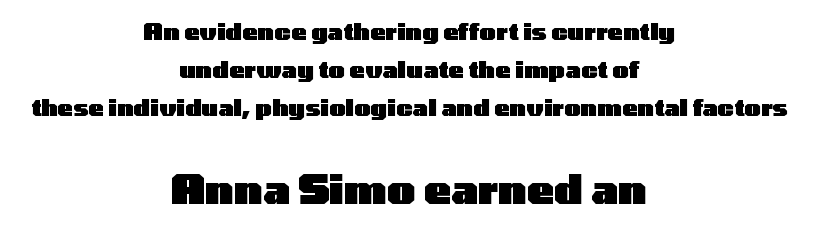
Q: Is the text bold? A: Yes.
Q: Is the text italic (slanted)? A: No, it is upright.
Q: Is the typeface a serif or a sans-serif typeface? A: Sans-serif.
Q: Is the text underlined? A: No.
Q: How is the paragraph aligned? A: Centered.
Q: Is the spacing between letters normal or unusually wide? A: Normal.
Q: Is the spacing between lines tight, normal or loose? A: Normal.
Q: Which block of text is set in a larger size, the first (top) or the second (bottom)? A: The second (bottom) one.
Q: Width (condensed, normal, or wide)? A: Wide.
Q: Stroke contrast? A: Low.
Q: x-height? A: Medium.
Q: Monospaced? A: No.
